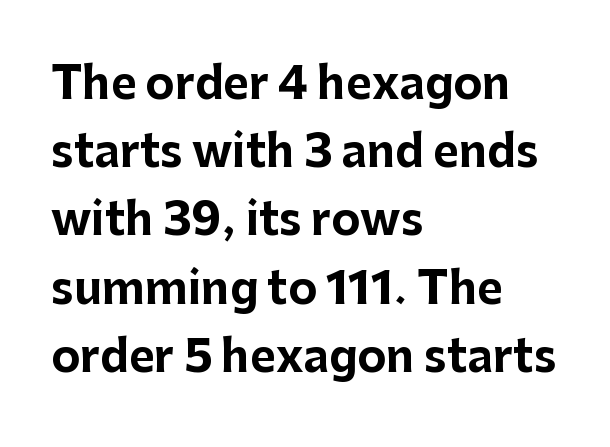
{"serif": "no", "italic": "no", "bold": "yes", "weight": "bold", "width": "normal", "stroke_contrast": "low", "x_height": "medium", "monospaced": "no", "underline": "no", "align": "left", "line_spacing": "normal", "line_spacing_ratio": 1.55, "letter_spacing": "normal", "letter_spacing_em": 0.0, "glyph_px": 44}
